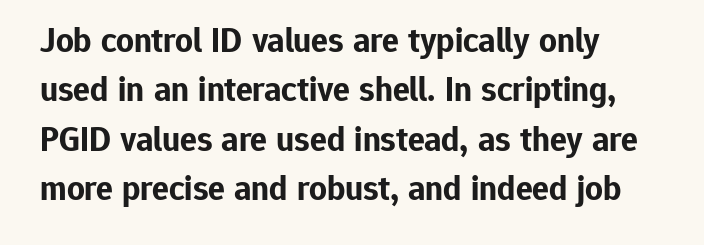
Q: Is the text bold? A: Yes.
Q: Is the text italic (slanted)? A: No, it is upright.
Q: Is the typeface a serif or a sans-serif typeface? A: Sans-serif.
Q: Is the text underlined? A: No.
Q: How is the paragraph aligned? A: Left-aligned.
Q: Is the spacing between letters normal or unusually wide? A: Normal.
Q: Is the spacing between lines tight, normal or loose? A: Normal.
Q: Width (condensed, normal, or wide)? A: Normal.
Q: Stroke contrast? A: Low.
Q: x-height? A: Medium.
Q: Monospaced? A: No.
